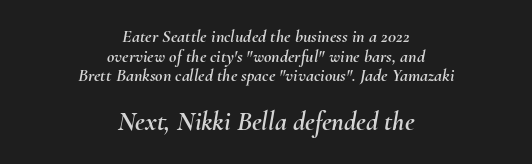
Q: Is the text italic (slanted)? A: Yes, it leans right by about 10 degrees.
Q: Is the text underlined? A: No.
Q: How is the paragraph aligned? A: Centered.
Q: Is the spacing between letters normal or unusually wide? A: Normal.
Q: Is the spacing between lines tight, normal or loose? A: Tight.
Q: Which block of text is set in a larger size, the first (top) or the second (bottom)? A: The second (bottom) one.
